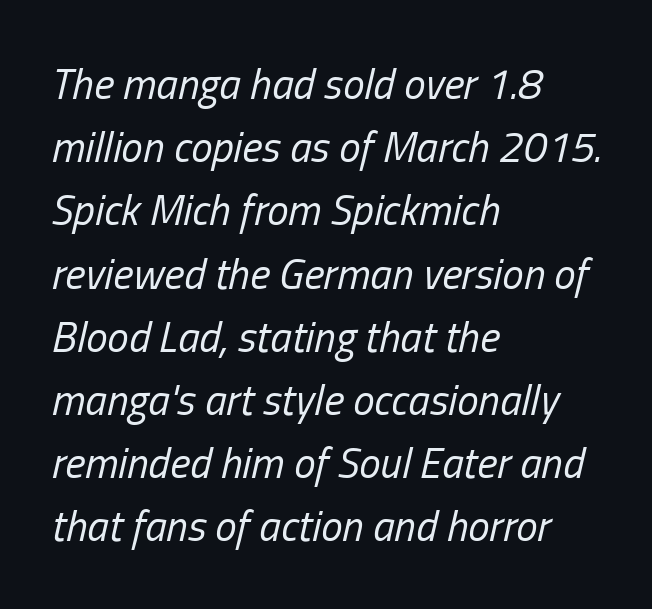
The image shows 43 px regular-weight, condensed type, italic (leaning right); set left-aligned, normal line spacing (1.47x), normal letter spacing, not underlined; low stroke contrast and a medium x-height.
